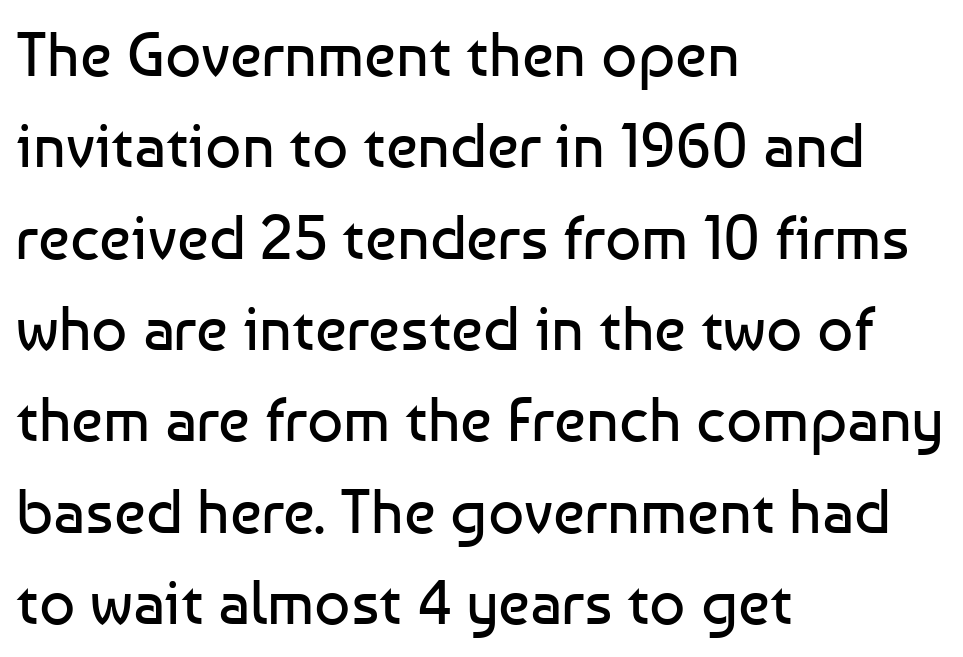
Q: Is the text bold? A: No.
Q: Is the text italic (slanted)? A: No, it is upright.
Q: Is the typeface a serif or a sans-serif typeface? A: Sans-serif.
Q: Is the text underlined? A: No.
Q: How is the paragraph aligned? A: Left-aligned.
Q: Is the spacing between letters normal or unusually wide? A: Normal.
Q: Is the spacing between lines tight, normal or loose? A: Normal.
Q: Width (condensed, normal, or wide)? A: Normal.
Q: Stroke contrast? A: Low.
Q: x-height? A: Medium.
Q: Monospaced? A: No.
